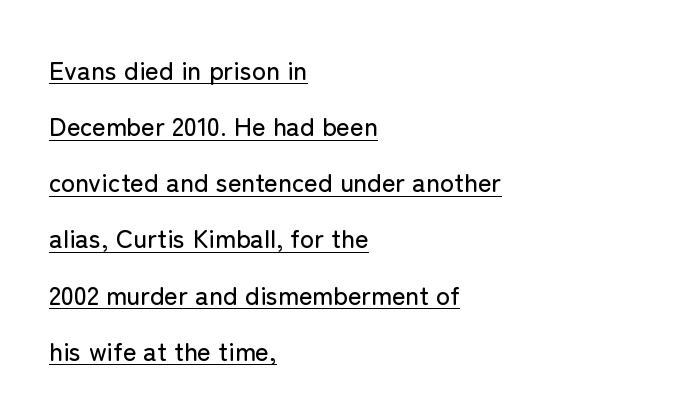
{"italic": "no", "underline": "yes", "align": "left", "line_spacing": "loose", "line_spacing_ratio": 2.16, "letter_spacing": "normal", "letter_spacing_em": 0.0, "glyph_px": 26}
